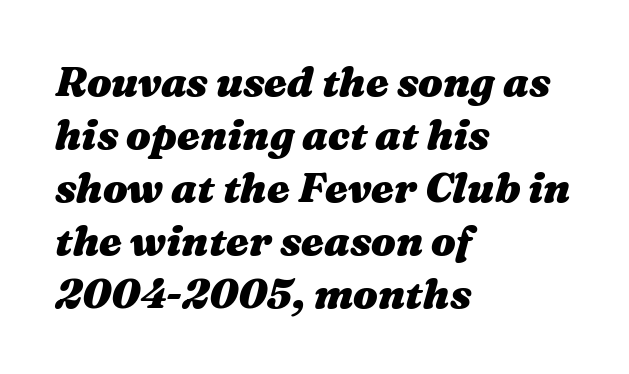
Q: Is the text bold? A: Yes.
Q: Is the text italic (slanted)? A: Yes, it leans right by about 16 degrees.
Q: Is the text underlined? A: No.
Q: How is the paragraph aligned? A: Left-aligned.
Q: Is the spacing between letters normal or unusually wide? A: Normal.
Q: Is the spacing between lines tight, normal or loose? A: Normal.
Q: Width (condensed, normal, or wide)? A: Wide.
Q: Stroke contrast? A: Medium.
Q: x-height? A: Medium.
Q: Monospaced? A: No.
